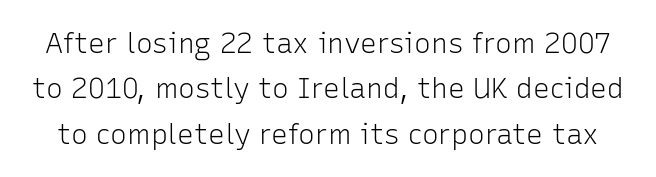
The image shows 28 px light sans-serif type, upright; set normal line spacing (1.62x), normal letter spacing, not underlined; low stroke contrast and a medium x-height.
